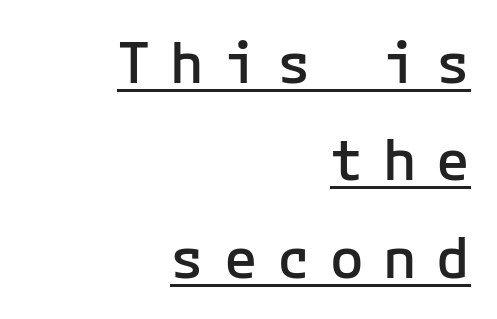
Q: Is the text bold? A: Semi-bold.
Q: Is the text italic (slanted)? A: No, it is upright.
Q: Is the typeface a serif or a sans-serif typeface? A: Sans-serif.
Q: Is the text underlined? A: Yes.
Q: How is the paragraph aligned? A: Right-aligned.
Q: Is the spacing between letters normal or unusually wide? A: Unusually wide.
Q: Width (condensed, normal, or wide)? A: Normal.
Q: Stroke contrast? A: Low.
Q: x-height? A: Medium.
Q: Monospaced? A: Yes.
